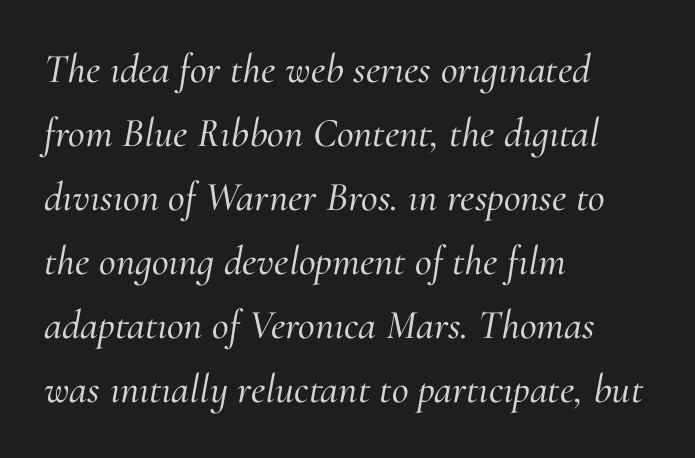
The image shows 41 px serif type, italic (leaning right); set left-aligned, normal line spacing (1.56x), normal letter spacing, not underlined; medium stroke contrast and a small x-height.
